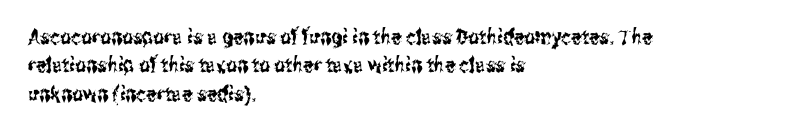
Q: Is the text italic (slanted)? A: No, it is upright.
Q: Is the text underlined? A: No.
Q: How is the paragraph aligned? A: Left-aligned.
Q: Is the spacing between letters normal or unusually wide? A: Normal.
Q: Is the spacing between lines tight, normal or loose? A: Normal.
